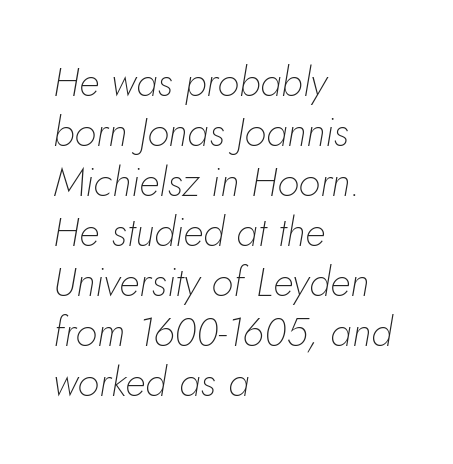
The image shows 40 px thin type, italic (leaning right); set left-aligned, normal line spacing (1.25x), normal letter spacing, not underlined; low stroke contrast and a small x-height.
